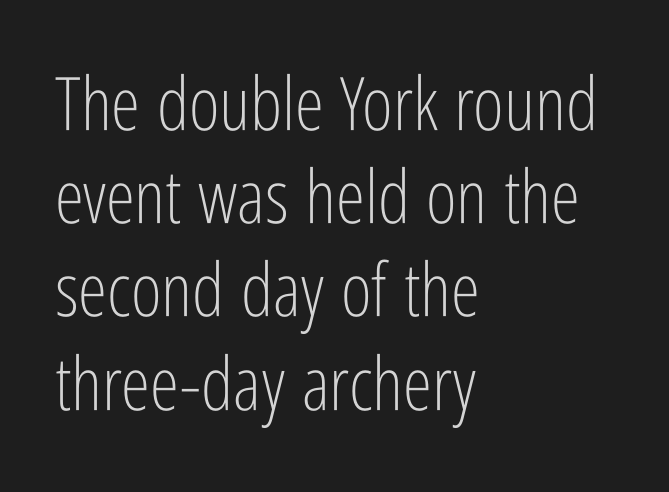
Q: Is the text bold? A: No.
Q: Is the text italic (slanted)? A: No, it is upright.
Q: Is the typeface a serif or a sans-serif typeface? A: Sans-serif.
Q: Is the text underlined? A: No.
Q: How is the paragraph aligned? A: Left-aligned.
Q: Is the spacing between letters normal or unusually wide? A: Normal.
Q: Is the spacing between lines tight, normal or loose? A: Normal.
Q: Width (condensed, normal, or wide)? A: Condensed.
Q: Stroke contrast? A: Low.
Q: x-height? A: Medium.
Q: Monospaced? A: No.
